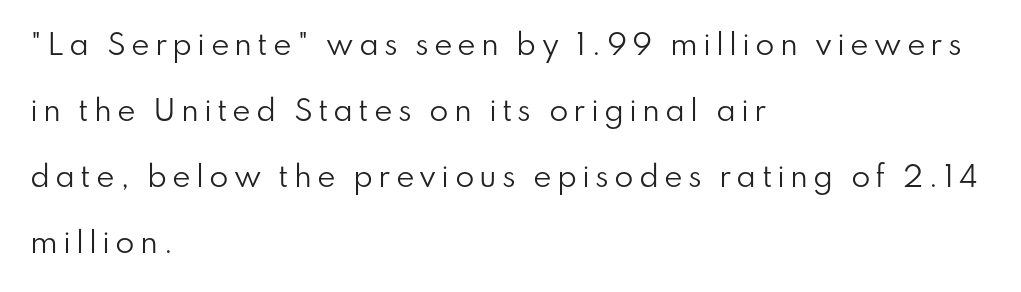
Q: Is the text bold? A: No.
Q: Is the text italic (slanted)? A: No, it is upright.
Q: Is the typeface a serif or a sans-serif typeface? A: Sans-serif.
Q: Is the text underlined? A: No.
Q: How is the paragraph aligned? A: Left-aligned.
Q: Is the spacing between lines tight, normal or loose? A: Loose.
Q: Width (condensed, normal, or wide)? A: Normal.
Q: Stroke contrast? A: Low.
Q: x-height? A: Small.
Q: Monospaced? A: No.
